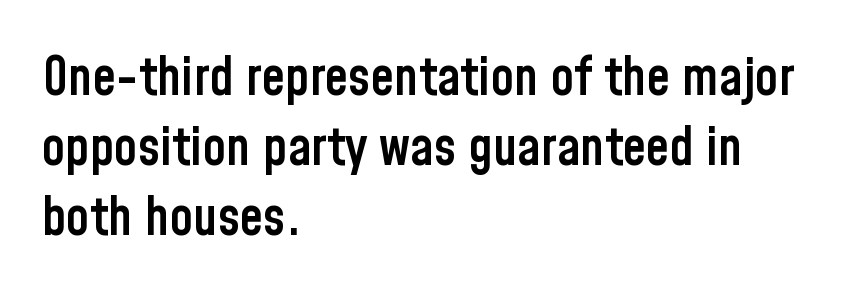
Nothing sits at the stroke ends, so this counts as sans-serif. Here the glyphs are tracked normally, forming tight word shapes. It's the straight-up-and-down kind of type. One-word summary of the alignment: left.
